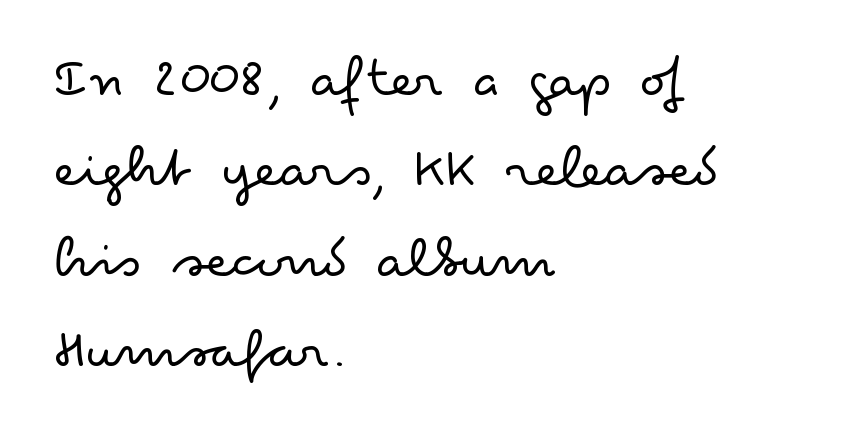
The image shows 61 px light, wide sans-serif type, upright; set left-aligned, normal line spacing (1.48x), normal letter spacing, not underlined; low stroke contrast and a small x-height.
